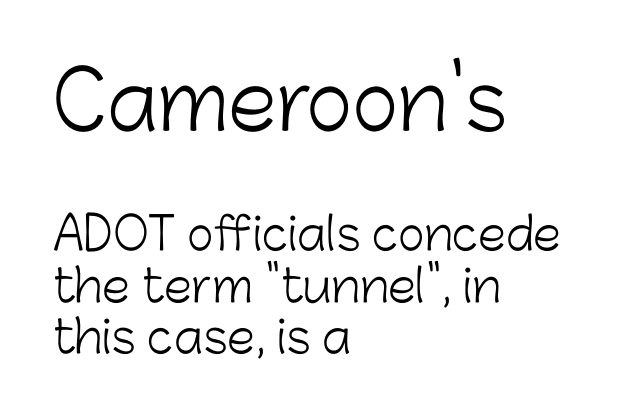
The image shows 79 px light sans-serif type, upright; set left-aligned, tight line spacing (1.14x), normal letter spacing, not underlined; the first (top) block is 1.76x larger; low stroke contrast and a medium x-height.
